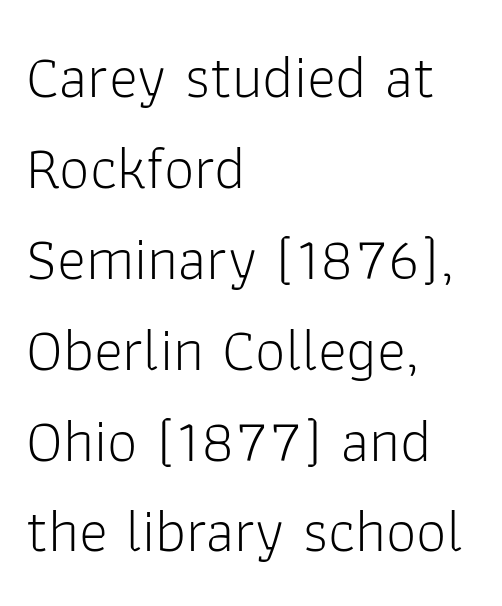
The image shows 61 px light sans-serif type, upright; set left-aligned, normal line spacing (1.49x), normal letter spacing, not underlined; low stroke contrast and a medium x-height.
